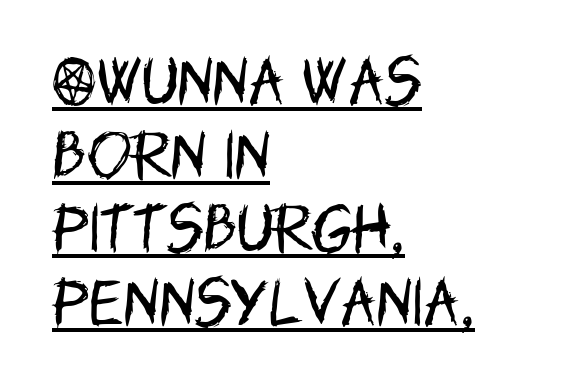
{"serif": "no", "italic": "no", "bold": "no", "weight": "regular", "width": "condensed", "stroke_contrast": "low", "x_height": "large", "monospaced": "no", "underline": "yes", "align": "left", "line_spacing": "normal", "line_spacing_ratio": 1.39, "letter_spacing": "normal", "letter_spacing_em": 0.0, "glyph_px": 53}
